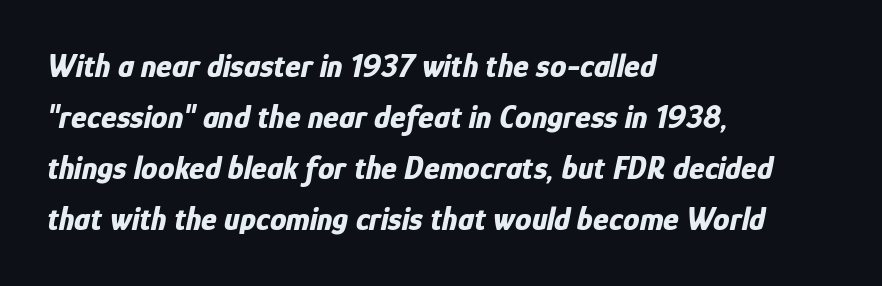
The image shows 33 px bold, condensed type, italic (leaning right); set left-aligned, normal line spacing (1.55x), normal letter spacing, not underlined; low stroke contrast and a medium x-height.
